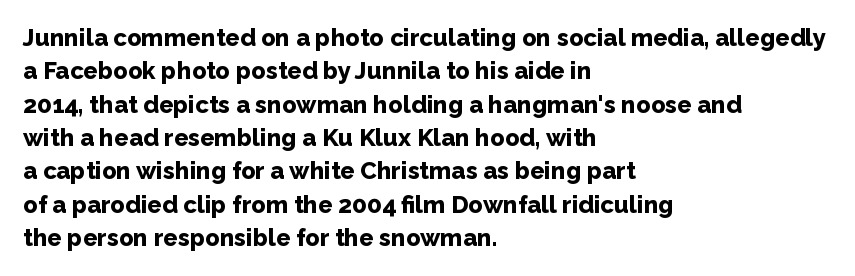
Q: Is the text bold? A: Yes.
Q: Is the text italic (slanted)? A: No, it is upright.
Q: Is the text underlined? A: No.
Q: How is the paragraph aligned? A: Left-aligned.
Q: Is the spacing between letters normal or unusually wide? A: Normal.
Q: Is the spacing between lines tight, normal or loose? A: Normal.
